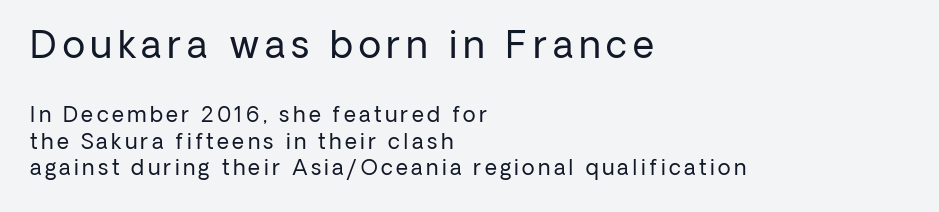
The image shows 37 px regular-weight sans-serif type, upright; set left-aligned, normal line spacing (1.26x), not underlined; the first (top) block is 1.76x larger; low stroke contrast and a medium x-height.
